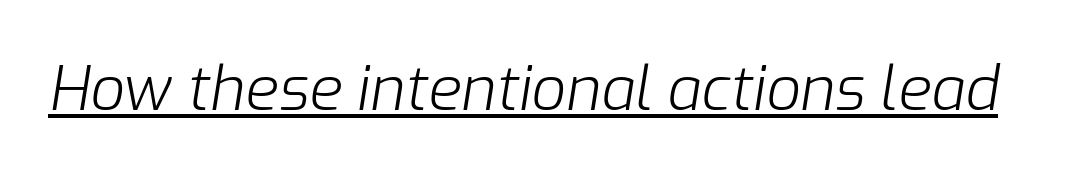
Q: Is the text bold? A: No.
Q: Is the text italic (slanted)? A: Yes, it leans right by about 9 degrees.
Q: Is the text underlined? A: Yes.
Q: Is the spacing between letters normal or unusually wide? A: Normal.
Q: Width (condensed, normal, or wide)? A: Normal.
Q: Stroke contrast? A: Low.
Q: x-height? A: Medium.
Q: Monospaced? A: No.
